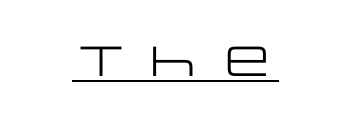
The image shows 42 px regular-weight, wide sans-serif type, upright; set unusually wide letter spacing (+0.24 em), underlined; low stroke contrast and a large x-height.
